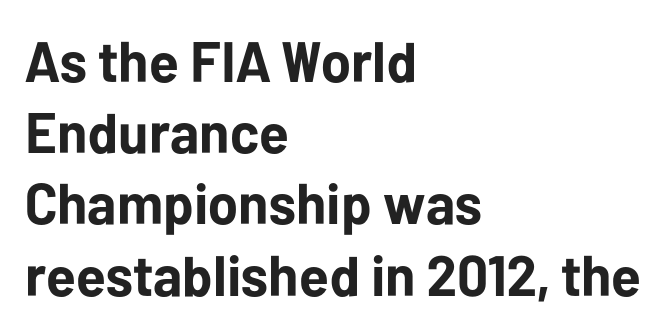
{"serif": "no", "italic": "no", "bold": "yes", "weight": "bold", "width": "normal", "stroke_contrast": "low", "x_height": "medium", "monospaced": "no", "underline": "no", "align": "left", "line_spacing": "normal", "line_spacing_ratio": 1.25, "letter_spacing": "normal", "letter_spacing_em": 0.0, "glyph_px": 57}
